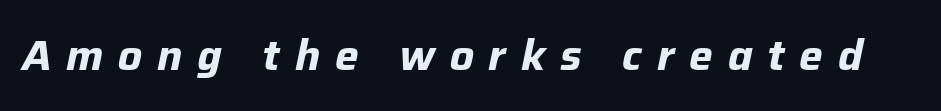
Each letter keeps its own natural width here, so spacing adapts to shape. Substantial extra tracking has been applied to these lines. The space beneath each line is pristine and unruled. The lettering tilts uniformly, giving the passage an italic look.
